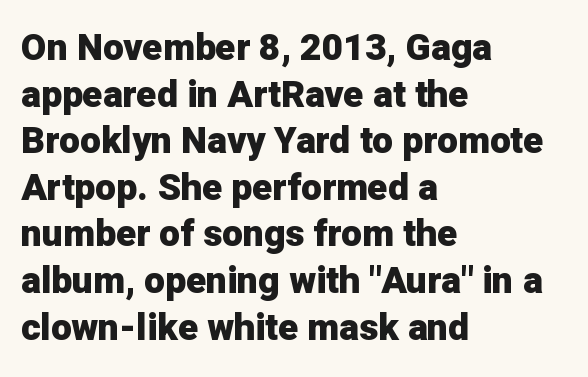
Set as a true bold cut, around the 700 mark. Quick note: interline space is typical. The characters display no serif detailing; their extremities are plain. Compared with a centered layout, this one pins lines to the left instead. The tracking reads as untouched default to a designer's eye. Rule under the text: the space is simply empty.
